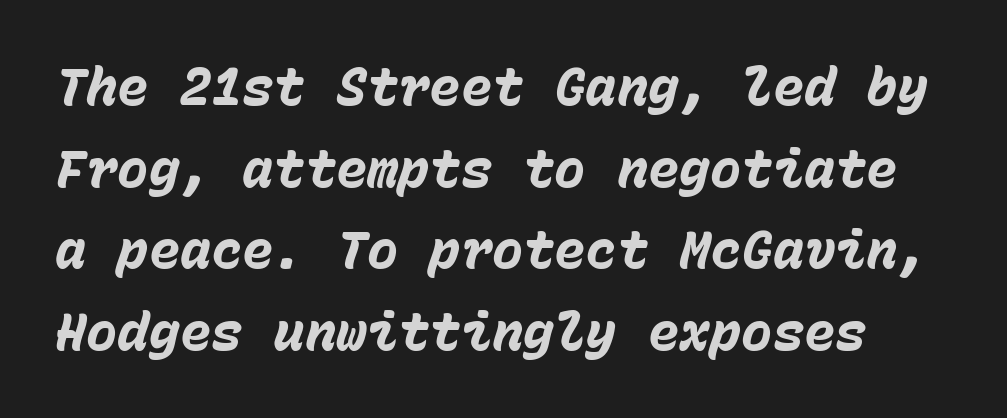
You could count columns in this text — the font is strictly monospaced. The passage shown is not underscored anywhere. The axis of the letterforms is tilted away from vertical. In terms of letterspacing, this is plain default setting. If you measured baseline to baseline, you'd find a middling distance.
